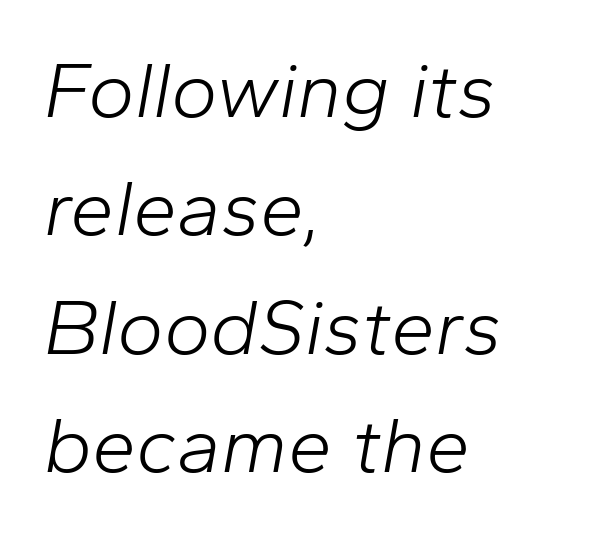
Looking at the ascenders, they clearly lean. Spacing verdict: proportional, widths tailored to each character. The text block is weighted toward the left margin, trailing off unevenly rightward. Letters have the restrained weight of plain body copy at most. Compared with typical paragraphs, the rows here are spaced about the same. Look at the tracking — it's just the regular setting, nothing added.
